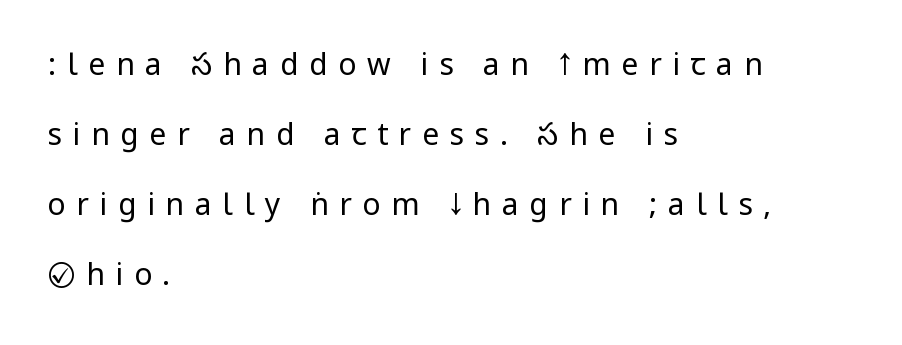
The image shows 30 px regular-weight, condensed sans-serif type, upright; set left-aligned, loose line spacing (2.33x), unusually wide letter spacing (+0.36 em), not underlined; low stroke contrast.
